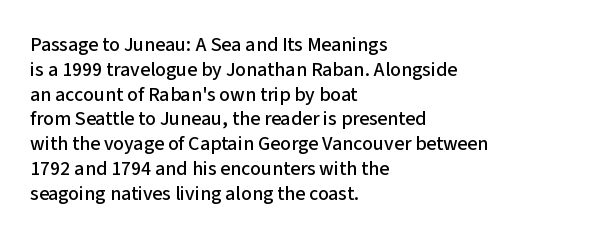
A roman cut, with each character standing at attention. The letters sit at their default tracking, neither squeezed nor spread. Compared with a centered layout, this one pins lines to the left instead. Clear beneath every line of the passage.
